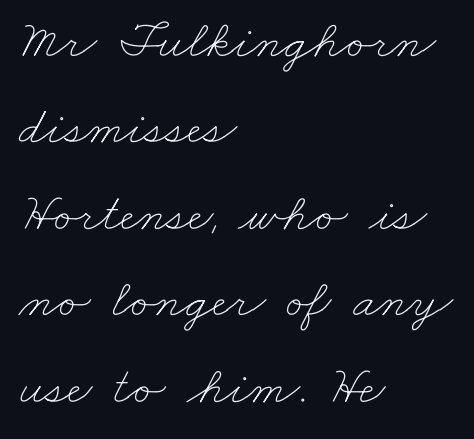
Q: Is the text bold? A: No.
Q: Is the text underlined? A: No.
Q: How is the paragraph aligned? A: Left-aligned.
Q: Is the spacing between letters normal or unusually wide? A: Normal.
Q: Is the spacing between lines tight, normal or loose? A: Normal.
Q: Width (condensed, normal, or wide)? A: Wide.
Q: Stroke contrast? A: Low.
Q: x-height? A: Small.
Q: Monospaced? A: No.
